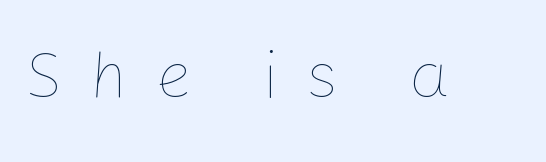
{"italic": "no", "bold": "no", "weight": "thin", "width": "normal", "stroke_contrast": "low", "x_height": "medium", "monospaced": "no", "underline": "no", "letter_spacing": "wide", "letter_spacing_em": 0.41, "glyph_px": 66}
